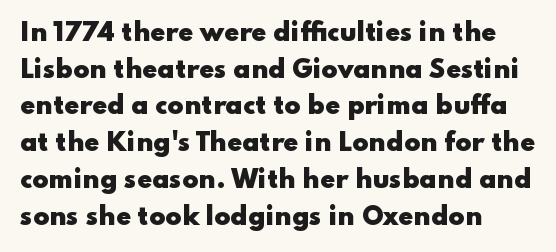
A typesetter would call this zero additional tracking. The letters stand upright; this is a roman face. Regular leading. The passage is arranged the way most books set body copy — flush left. Rule under the text: the space is simply empty. Strokes here are thick enough to call this a true bold.
